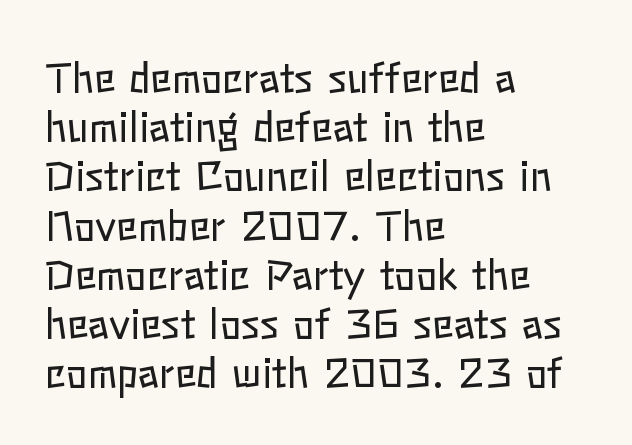
Is the type heavy? It reads as light-to-regular instead. Horizontal alignment here is leftward, the default for most running prose. Letters rest on an invisible, unmarked baseline. The letters stand upright; this is a roman face. The passage shown is typed in a proportional face where columns would drift.
